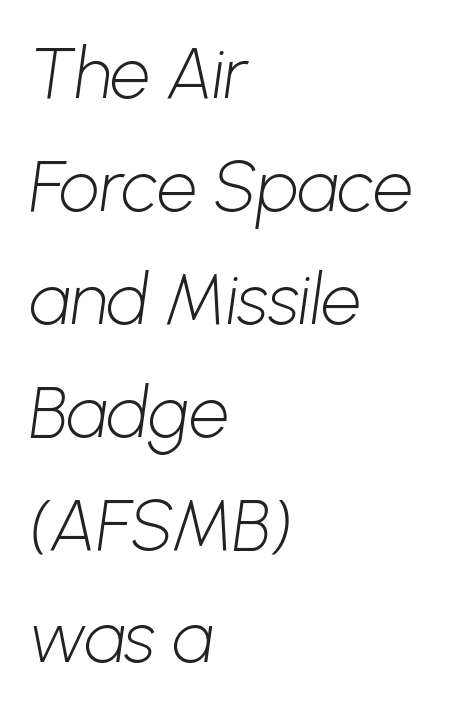
{"serif": "no", "bold": "no", "weight": "light", "width": "normal", "stroke_contrast": "low", "x_height": "medium", "monospaced": "no", "underline": "no", "align": "left", "line_spacing": "normal", "line_spacing_ratio": 1.59, "letter_spacing": "normal", "letter_spacing_em": 0.0, "glyph_px": 71}
